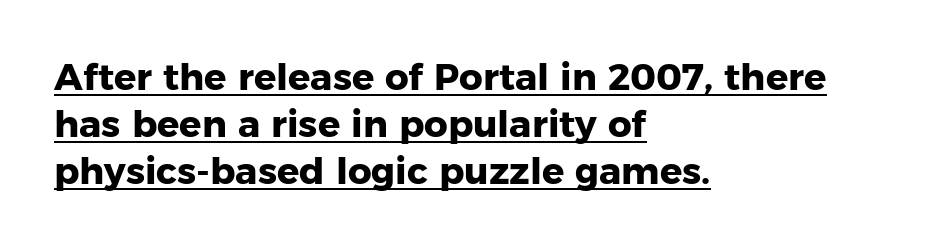
The image shows 37 px heavy sans-serif type, upright; set left-aligned, normal line spacing (1.27x), normal letter spacing, underlined; low stroke contrast and a medium x-height.
